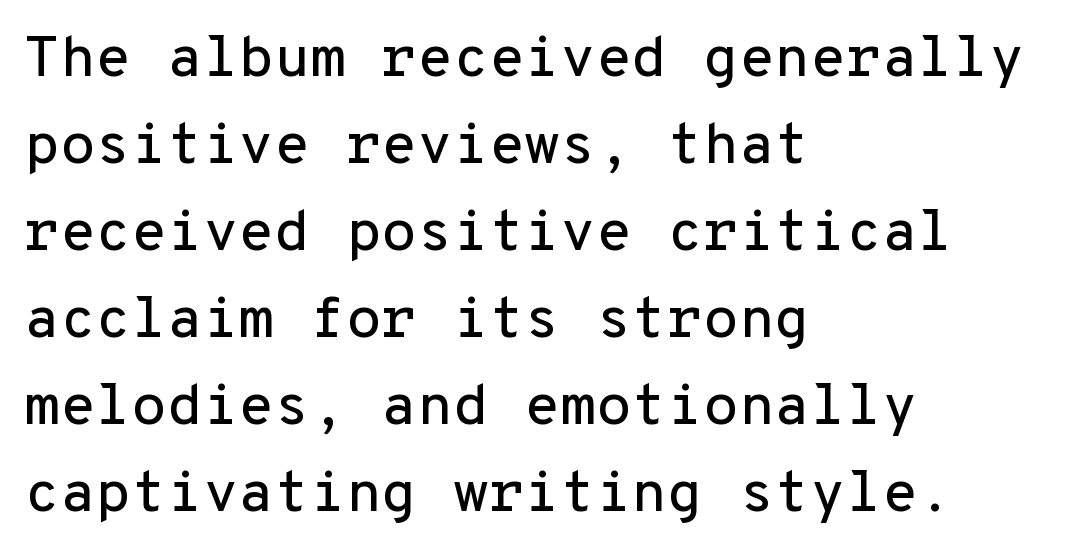
Q: Is the text italic (slanted)? A: No, it is upright.
Q: Is the typeface a serif or a sans-serif typeface? A: Sans-serif.
Q: Is the text underlined? A: No.
Q: How is the paragraph aligned? A: Left-aligned.
Q: Is the spacing between letters normal or unusually wide? A: Normal.
Q: Is the spacing between lines tight, normal or loose? A: Normal.
Q: Width (condensed, normal, or wide)? A: Normal.
Q: Stroke contrast? A: Low.
Q: x-height? A: Medium.
Q: Monospaced? A: Yes.
